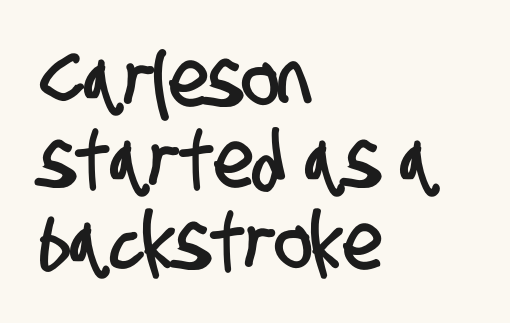
Q: Is the typeface a serif or a sans-serif typeface? A: Sans-serif.
Q: Is the text underlined? A: No.
Q: How is the paragraph aligned? A: Left-aligned.
Q: Is the spacing between letters normal or unusually wide? A: Normal.
Q: Is the spacing between lines tight, normal or loose? A: Tight.
Q: Width (condensed, normal, or wide)? A: Condensed.
Q: Stroke contrast? A: Low.
Q: x-height? A: Large.
Q: Monospaced? A: No.
